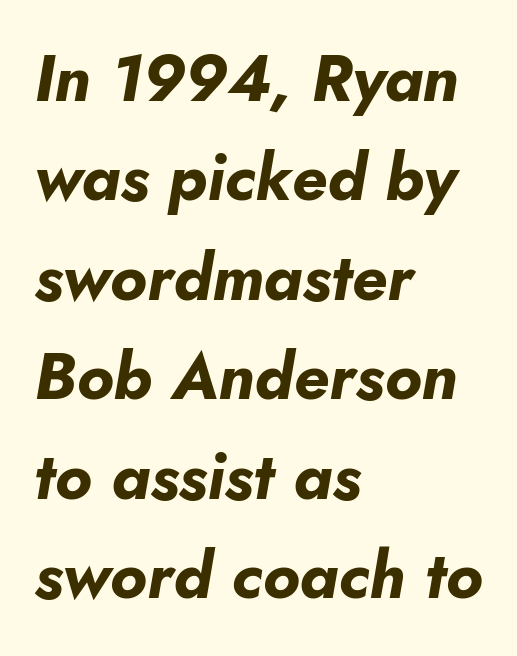
The rendering applies a slant to the glyphs. The rendering uses natural spacing where letterforms have individual widths. Letters rest on an invisible, unmarked baseline. The setting favours the left margin, as ordinary paragraphs usually do.
